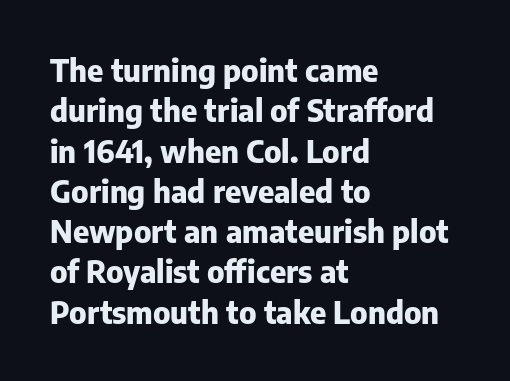
Q: Is the text bold? A: Yes.
Q: Is the text italic (slanted)? A: No, it is upright.
Q: Is the typeface a serif or a sans-serif typeface? A: Sans-serif.
Q: Is the text underlined? A: No.
Q: How is the paragraph aligned? A: Left-aligned.
Q: Is the spacing between letters normal or unusually wide? A: Normal.
Q: Is the spacing between lines tight, normal or loose? A: Normal.
Q: Width (condensed, normal, or wide)? A: Normal.
Q: Stroke contrast? A: Low.
Q: x-height? A: Medium.
Q: Monospaced? A: No.
